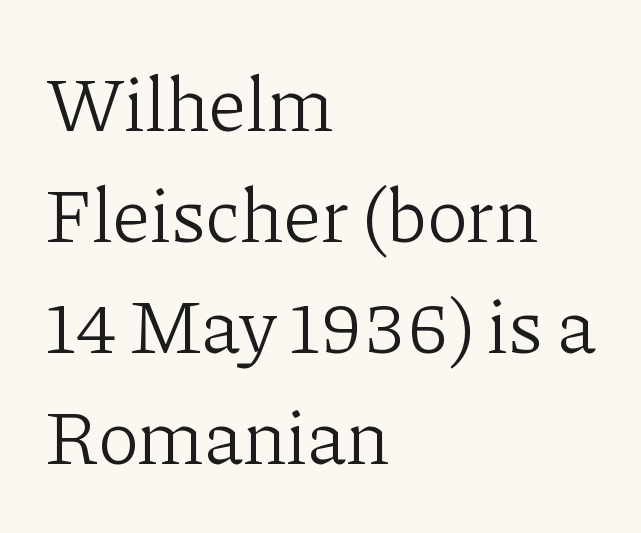
This reads as an unemphasized weight, regular at the heaviest. The face used here is proportionally spaced, like ordinary book or web type. Observe the serifs anchoring each vertical stroke in this sample. Reading down the block, your eye returns to a fixed left position each line. The designer left line spacing at the default.
